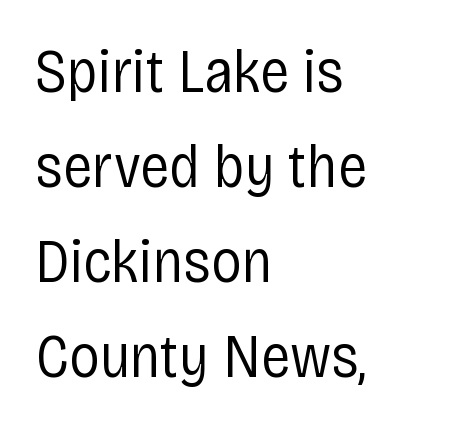
Q: Is the text bold? A: No.
Q: Is the text italic (slanted)? A: No, it is upright.
Q: Is the typeface a serif or a sans-serif typeface? A: Sans-serif.
Q: Is the text underlined? A: No.
Q: How is the paragraph aligned? A: Left-aligned.
Q: Is the spacing between letters normal or unusually wide? A: Normal.
Q: Is the spacing between lines tight, normal or loose? A: Normal.
Q: Width (condensed, normal, or wide)? A: Condensed.
Q: Stroke contrast? A: Low.
Q: x-height? A: Large.
Q: Monospaced? A: No.
